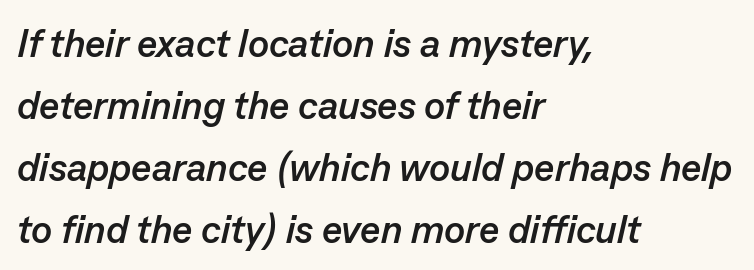
{"italic": "yes", "lean": "right", "slant_degrees": 13, "bold": "yes", "weight": "semibold", "width": "normal", "stroke_contrast": "low", "x_height": "medium", "monospaced": "no", "underline": "no", "align": "left", "line_spacing": "normal", "line_spacing_ratio": 1.59, "letter_spacing": "normal", "letter_spacing_em": 0.0, "glyph_px": 39}
